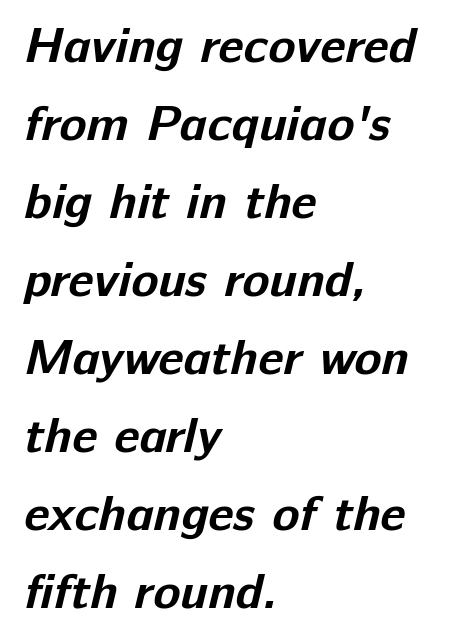
The image shows 50 px bold sans-serif type; set left-aligned, normal line spacing (1.56x), normal letter spacing, not underlined; low stroke contrast and a medium x-height.
